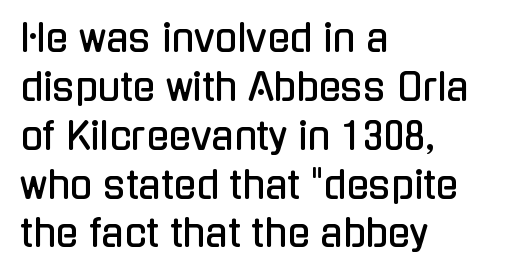
The image shows 37 px condensed sans-serif type, upright; set left-aligned, normal line spacing (1.32x), normal letter spacing, not underlined; low stroke contrast and a medium x-height.
